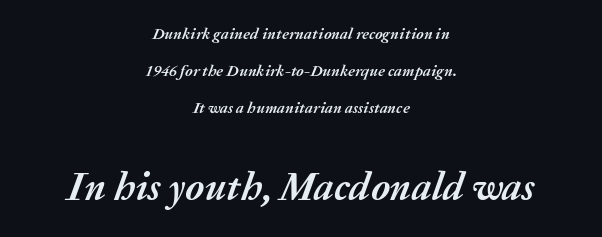
Centered paragraph, ragged on both sides. Line spacing here is loose. Compared with ordinary roman type, these characters are visibly tilted. The face used here appears at its bigger size in the lower chunk.
